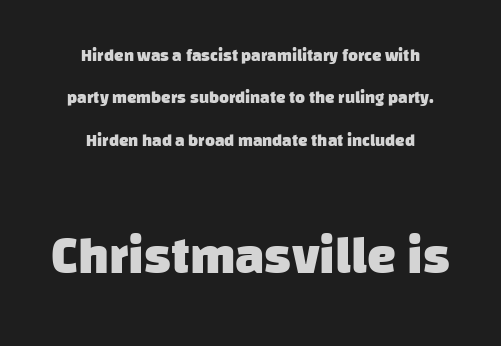
Q: Is the text bold? A: Yes.
Q: Is the typeface a serif or a sans-serif typeface? A: Sans-serif.
Q: Is the text underlined? A: No.
Q: How is the paragraph aligned? A: Centered.
Q: Is the spacing between letters normal or unusually wide? A: Normal.
Q: Is the spacing between lines tight, normal or loose? A: Loose.
Q: Which block of text is set in a larger size, the first (top) or the second (bottom)? A: The second (bottom) one.
Q: Width (condensed, normal, or wide)? A: Normal.
Q: Stroke contrast? A: Low.
Q: x-height? A: Large.
Q: Monospaced? A: No.
